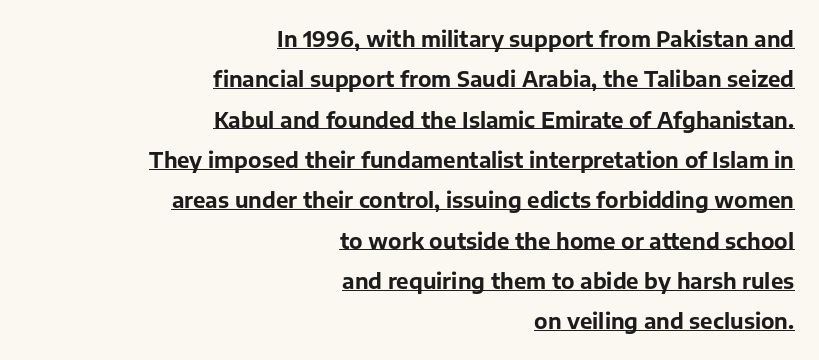
Q: Is the text bold? A: Yes.
Q: Is the text italic (slanted)? A: No, it is upright.
Q: Is the text underlined? A: Yes.
Q: How is the paragraph aligned? A: Right-aligned.
Q: Is the spacing between letters normal or unusually wide? A: Normal.
Q: Is the spacing between lines tight, normal or loose? A: Loose.
